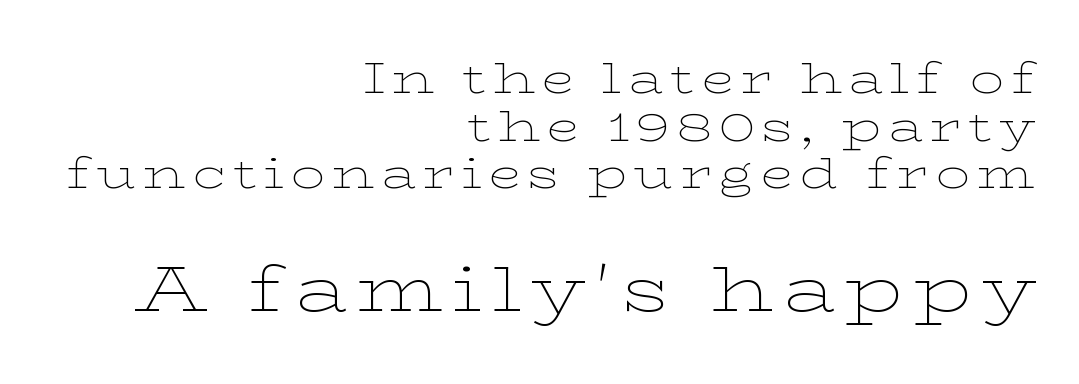
{"serif": "yes", "italic": "no", "bold": "no", "weight": "thin", "width": "wide", "stroke_contrast": "low", "x_height": "medium", "monospaced": "no", "underline": "no", "align": "right", "line_spacing": "tight", "line_spacing_ratio": 1.11, "larger_block": "second", "size_ratio": 1.49, "glyph_px": 64}
